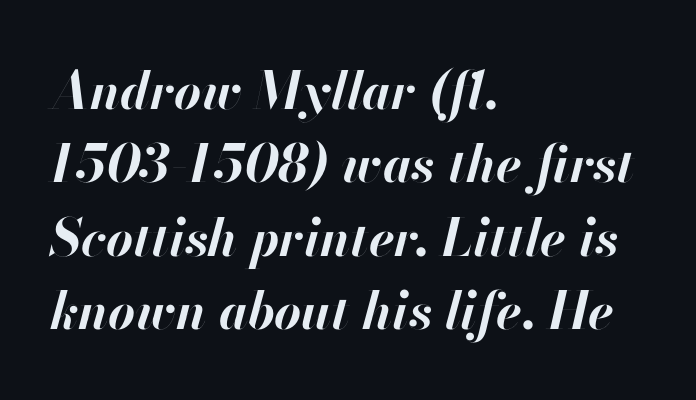
{"italic": "yes", "lean": "right", "slant_degrees": 13, "bold": "yes", "weight": "bold", "width": "normal", "stroke_contrast": "high", "x_height": "small", "monospaced": "no", "underline": "no", "align": "left", "line_spacing": "normal", "line_spacing_ratio": 1.41, "letter_spacing": "normal", "letter_spacing_em": 0.0, "glyph_px": 52}
